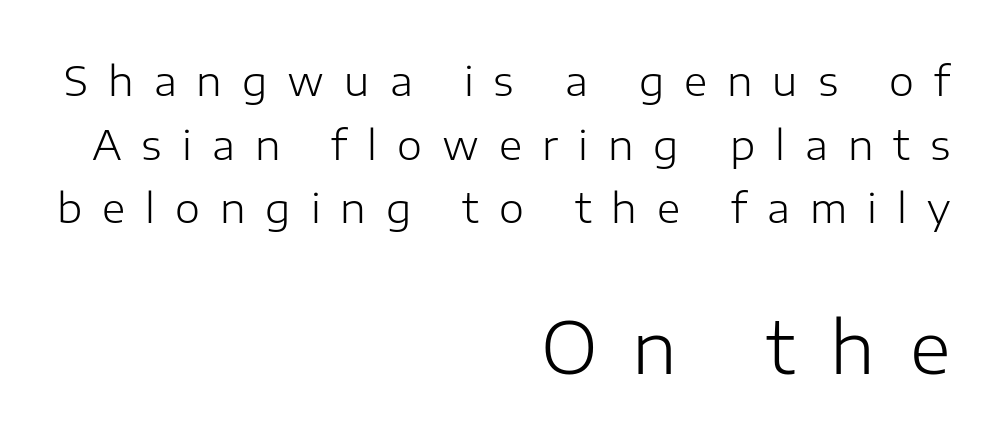
{"serif": "no", "italic": "no", "bold": "no", "weight": "light", "width": "normal", "stroke_contrast": "low", "x_height": "medium", "monospaced": "no", "underline": "no", "align": "right", "line_spacing": "normal", "line_spacing_ratio": 1.59, "letter_spacing": "wide", "letter_spacing_em": 0.5, "larger_block": "second", "size_ratio": 1.75, "glyph_px": 70}
